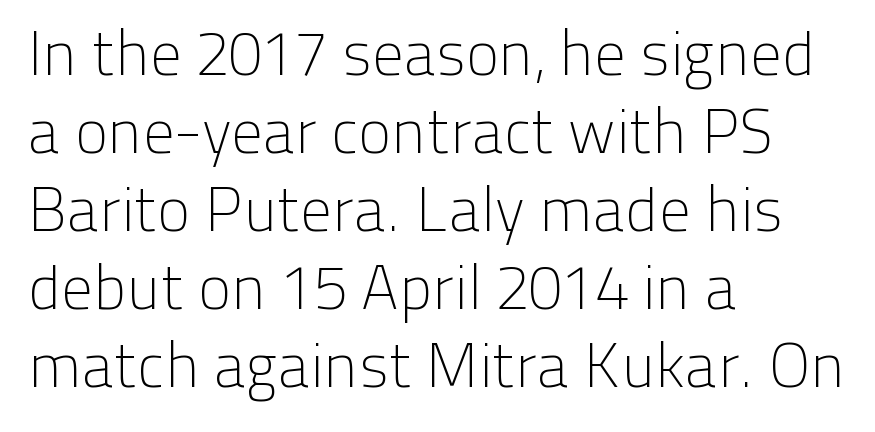
{"serif": "no", "italic": "no", "bold": "no", "weight": "light", "width": "normal", "stroke_contrast": "low", "x_height": "medium", "monospaced": "no", "underline": "no", "align": "left", "line_spacing": "normal", "line_spacing_ratio": 1.26, "letter_spacing": "normal", "letter_spacing_em": 0.0, "glyph_px": 62}
